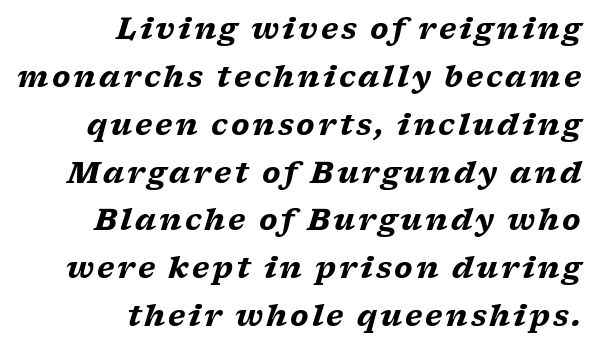
{"serif": "yes", "italic": "yes", "lean": "right", "slant_degrees": 17, "bold": "yes", "weight": "heavy", "width": "wide", "stroke_contrast": "low", "x_height": "medium", "monospaced": "no", "underline": "no", "align": "right", "line_spacing": "normal", "line_spacing_ratio": 1.65, "glyph_px": 29}
